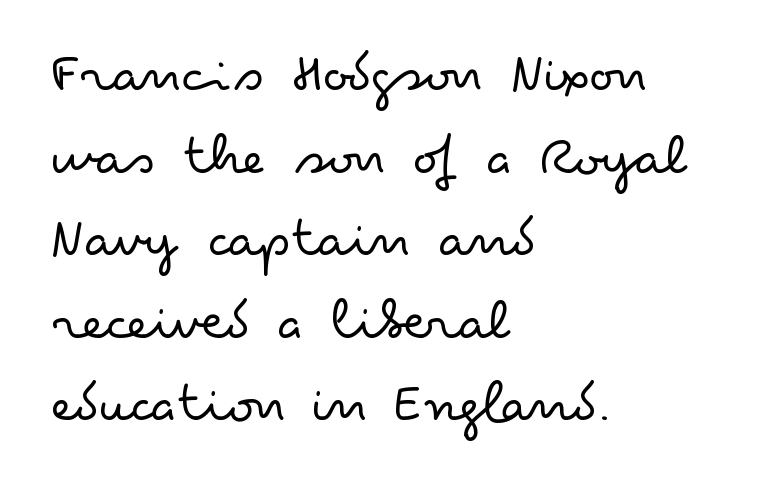
{"serif": "no", "italic": "no", "bold": "no", "weight": "light", "width": "wide", "stroke_contrast": "low", "x_height": "small", "monospaced": "no", "underline": "no", "align": "left", "line_spacing": "normal", "line_spacing_ratio": 1.4, "letter_spacing": "normal", "letter_spacing_em": 0.0, "glyph_px": 59}
